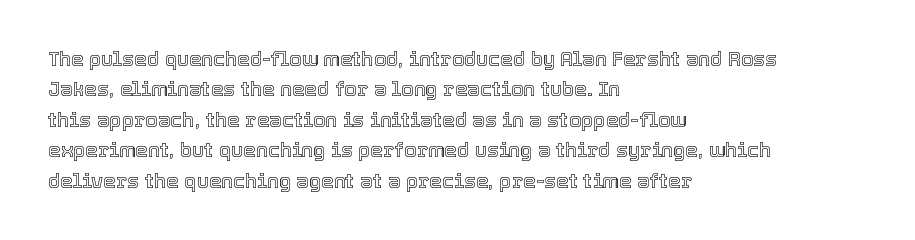
The image shows 20 px text type, upright; set left-aligned, normal line spacing (1.52x), normal letter spacing, not underlined.
